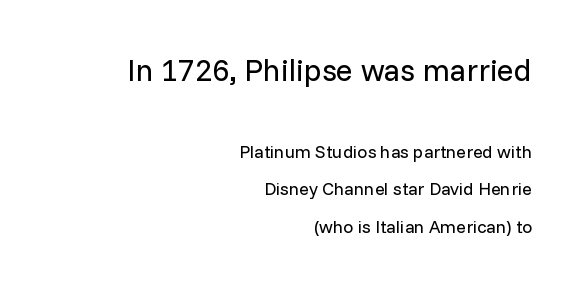
The image shows 31 px regular-weight sans-serif type, upright; set right-aligned, loose line spacing (2.09x), normal letter spacing, not underlined; the first (top) block is 1.72x larger; low stroke contrast and a medium x-height.
